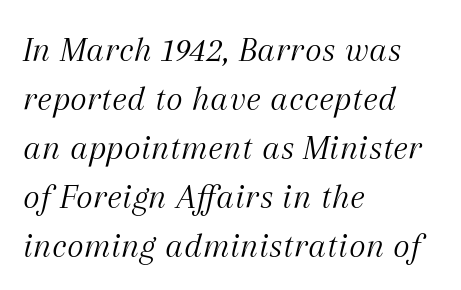
The space beneath each line is pristine and unruled. Quick note: interline space is typical. Varying glyph widths throughout — classic text-font behaviour. Letterform terminals end in serifs throughout the passage. The strokes are not fattened; the text isn't bold. Caption: standard tracking, unaltered.
